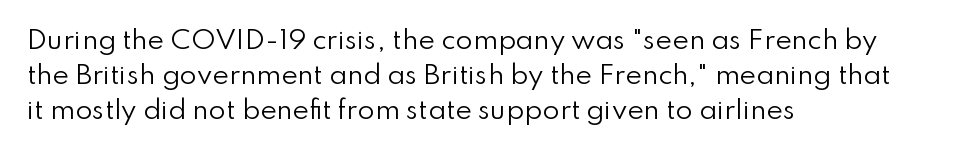
Weight: not bold — regular or lighter. Summary of vertical rhythm: regular, with standard interline spacing. Italic? Not at all — the glyphs are vertical. Words appear dense and cohesive because spacing is normal. Glance below the letters and you will spot only blank space.
